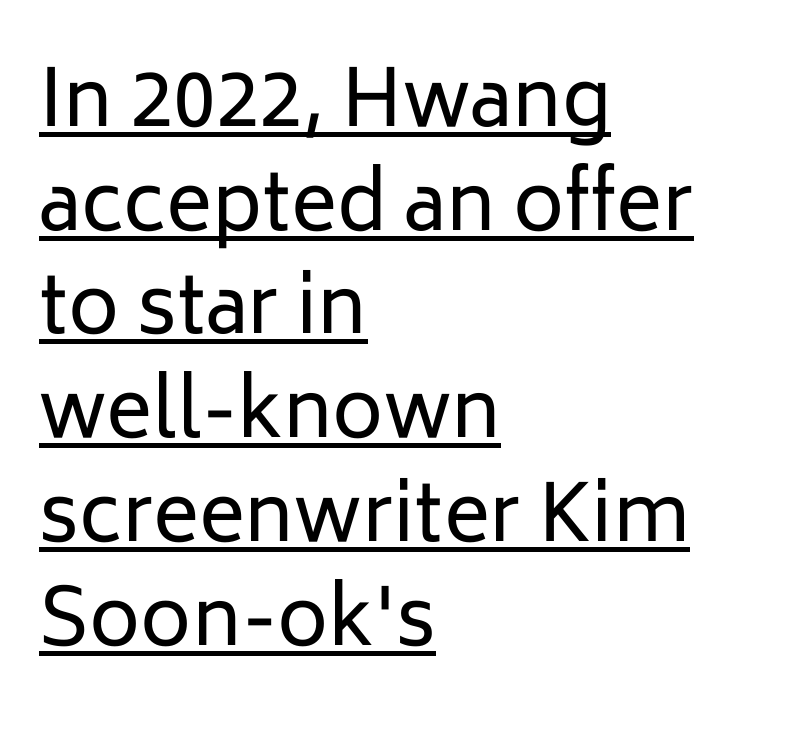
The image shows 78 px regular-weight sans-serif type, upright; set left-aligned, normal line spacing (1.33x), normal letter spacing, underlined; low stroke contrast and a medium x-height.
